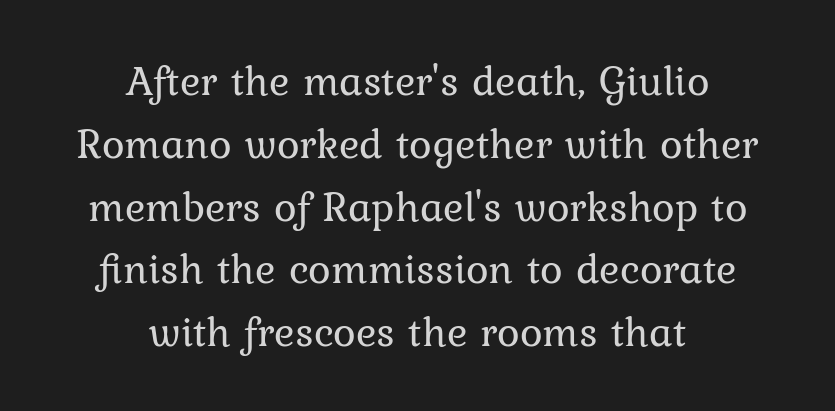
The letters stand straight up with perfectly vertical stems. Normally led — the rows are evenly, conventionally spaced. A student would call this center alignment; a typographer would say set centered. Any mark beneath the type? The region is blank. Here the glyphs are tracked normally, forming tight word shapes.
